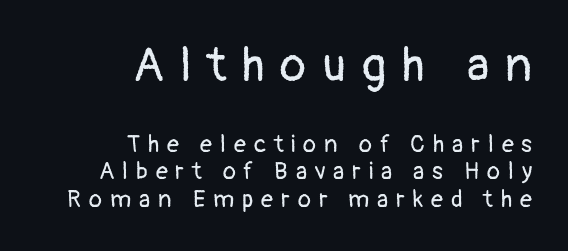
The image shows 48 px regular-weight sans-serif type, upright; set right-aligned, tight line spacing (1.14x), unusually wide letter spacing (+0.33 em), not underlined; the first (top) block is 2.0x larger; low stroke contrast and a medium x-height.
